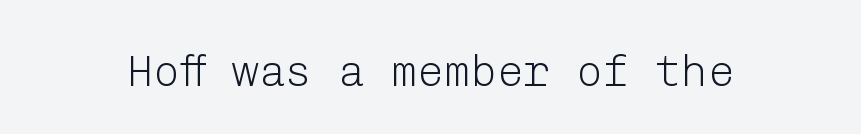
Short note: letters normally spaced. This sample uses a sans-serif face. The lettering stays uniformly vertical, giving the passage a roman look. Check the space under the baseline: it is left empty.
